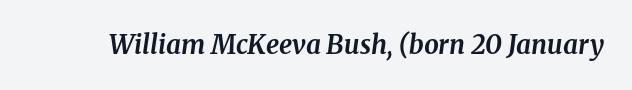
The image shows 26 px bold type, italic (leaning right); set normal letter spacing, not underlined.
